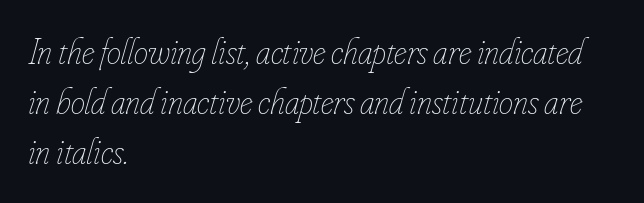
Q: Is the text bold? A: No.
Q: Is the text italic (slanted)? A: Yes, it leans right by about 16 degrees.
Q: Is the text underlined? A: No.
Q: How is the paragraph aligned? A: Left-aligned.
Q: Is the spacing between letters normal or unusually wide? A: Normal.
Q: Is the spacing between lines tight, normal or loose? A: Normal.
Q: Width (condensed, normal, or wide)? A: Condensed.
Q: Stroke contrast? A: Low.
Q: x-height? A: Small.
Q: Monospaced? A: No.
